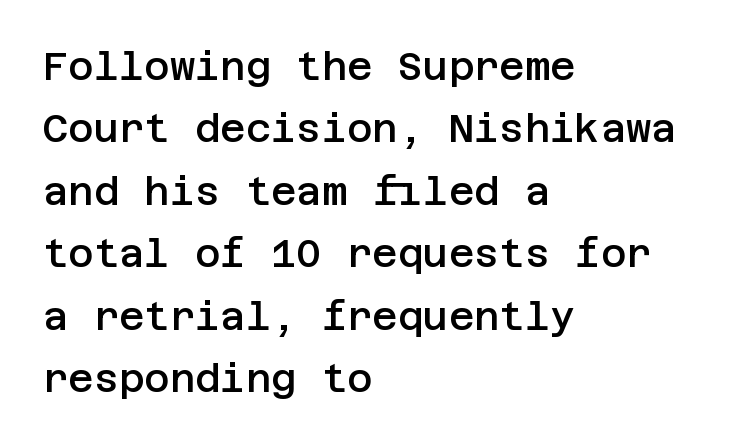
The font family rendered here belongs to the sans-serif group. I'd describe the lettering as semibold — firm but not a full bold. Line spacing here is normal. Tracking here is standard; glyphs follow each other at the usual distance. The specimen omits any rule beneath the text block's lines.
